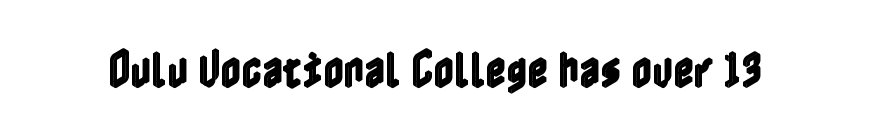
The image shows 40 px condensed type, upright; set normal letter spacing, not underlined; a medium x-height.
